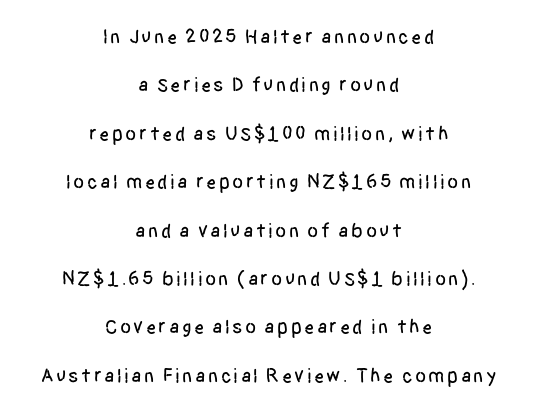
A typesetter would call this leading open, well beyond the default. The specimen omits any rule beneath the text block's lines. Characters remain perfectly vertical along every line. Reading down the block, each line starts at a different indent, mirrored at its end.
